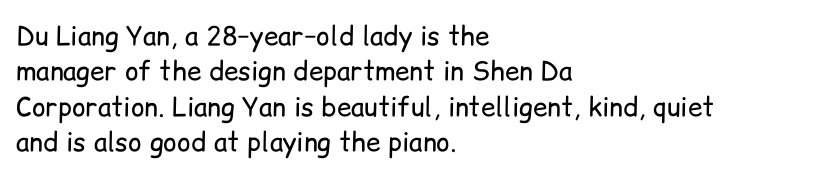
Vertically, the passage feels balanced, rows spaced as you'd expect. No italicization has been applied; the sample stays upright. A bare baseline throughout the passage. Think standard paragraph weight, or any step lighter than that.
